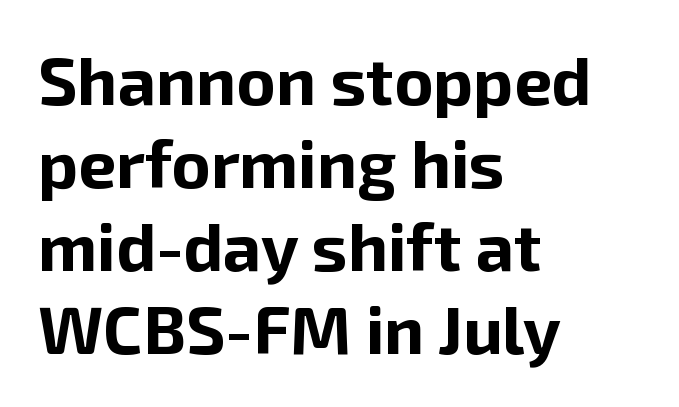
{"serif": "no", "italic": "no", "bold": "yes", "weight": "bold", "width": "normal", "stroke_contrast": "low", "x_height": "medium", "monospaced": "no", "underline": "no", "align": "left", "line_spacing_ratio": 1.24, "letter_spacing": "normal", "letter_spacing_em": 0.0, "glyph_px": 67}
